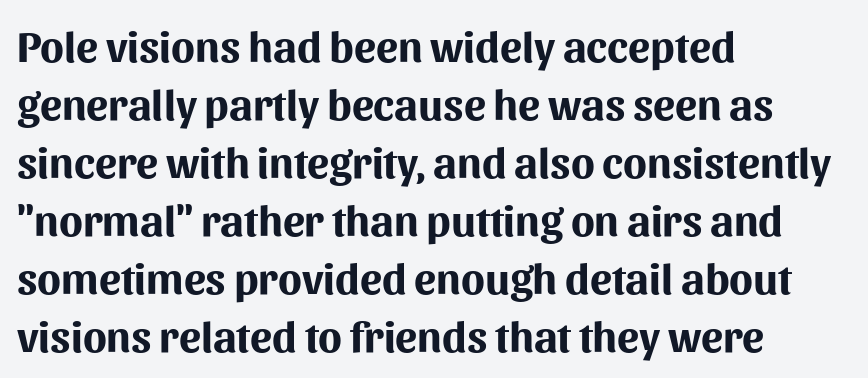
The glyphs have the mass of a bold cut. Notice how the stems are strictly vertical — no italics here. Leftover space on each line is placed entirely after the last word. The letters carry no serifs — their stems end cleanly without finishing strokes. Is this a fixed-width face? No — the glyphs have proportional, varying widths. Honestly, the row spacing looks completely unremarkable.
